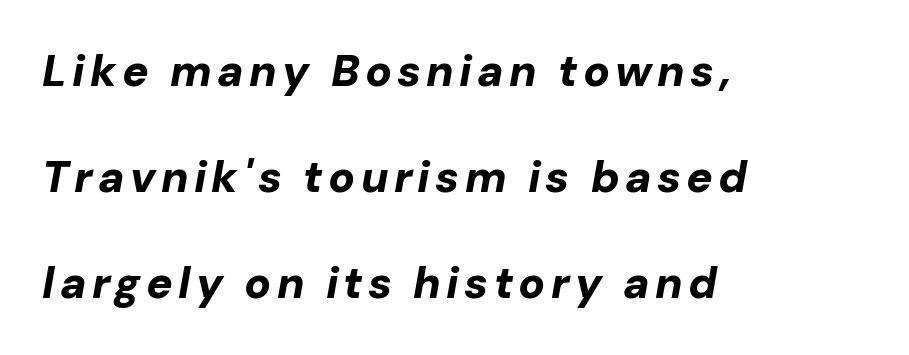
The passage is arranged the way most books set body copy — flush left. The specimen reads as italic at a glance. Line spacing here is loose. Emphasis by weight is at full strength: bold. No word sits above an underline.
